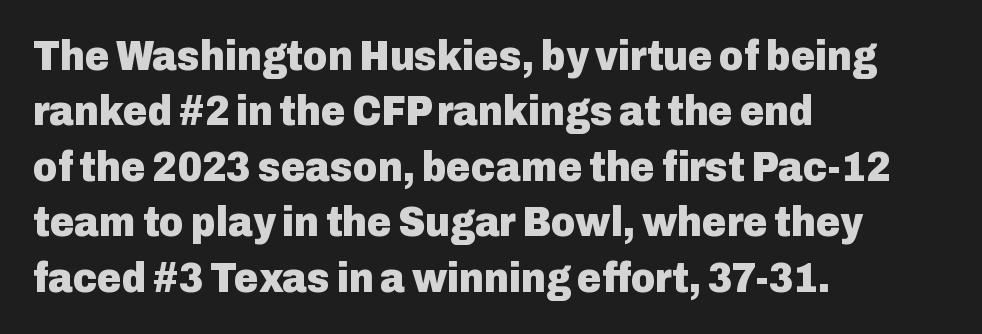
{"serif": "no", "italic": "no", "bold": "yes", "weight": "heavy", "width": "normal", "stroke_contrast": "low", "x_height": "medium", "monospaced": "no", "underline": "no", "align": "left", "line_spacing": "normal", "line_spacing_ratio": 1.32, "letter_spacing": "normal", "letter_spacing_em": 0.0, "glyph_px": 42}
